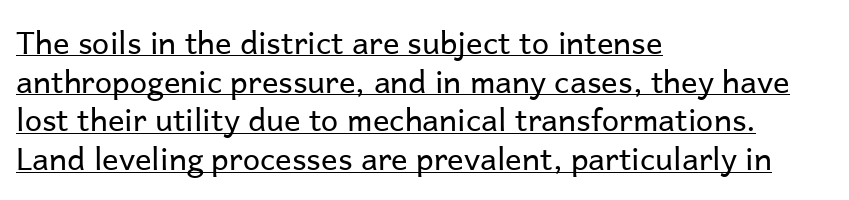
The image shows 31 px regular-weight sans-serif type, upright; set left-aligned, normal line spacing (1.25x), normal letter spacing, underlined; low stroke contrast and a medium x-height.
